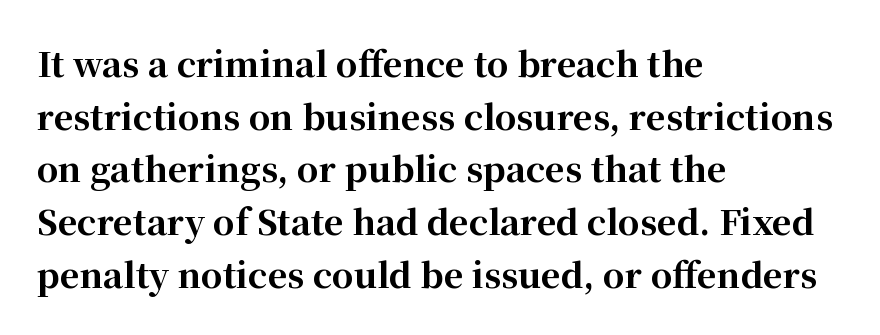
{"serif": "yes", "italic": "no", "bold": "yes", "weight": "bold", "width": "normal", "stroke_contrast": "high", "x_height": "medium", "monospaced": "no", "underline": "no", "align": "left", "line_spacing": "normal", "line_spacing_ratio": 1.55, "letter_spacing": "normal", "letter_spacing_em": 0.0, "glyph_px": 34}
